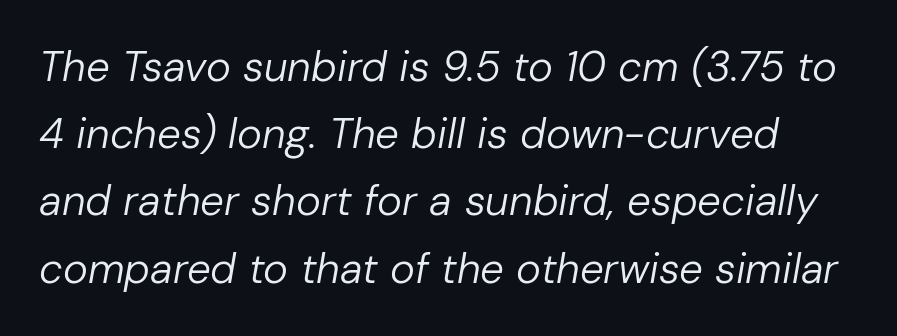
Note the varied advance widths — an 'i' is clearly narrower than an 'm'. Only glyphs here, with clear space below each row. The passage shown stacks its lines at a standard gap. Weight: regular or lighter. Italic: yes, the glyphs are oblique. No extra tracking has been applied to these lines.
